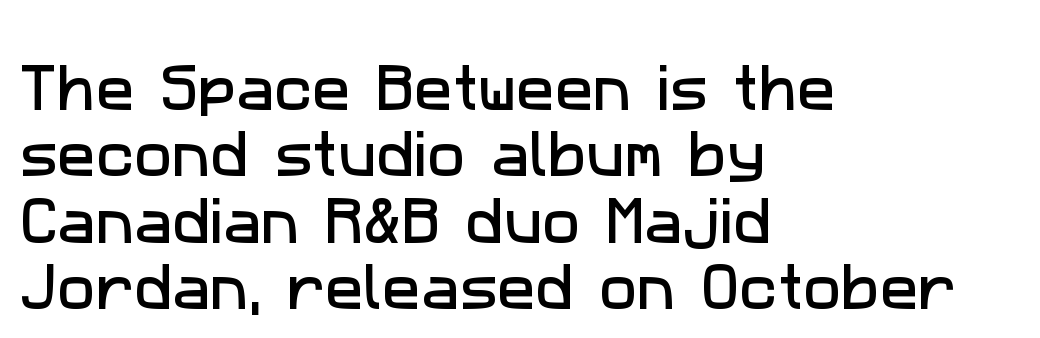
{"serif": "no", "width": "normal", "stroke_contrast": "low", "x_height": "medium", "monospaced": "no", "underline": "no", "align": "left", "line_spacing": "normal", "line_spacing_ratio": 1.3, "letter_spacing": "normal", "letter_spacing_em": 0.0, "glyph_px": 51}
